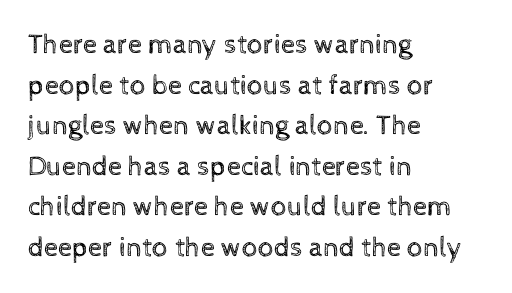
Q: Is the text bold? A: No.
Q: Is the text italic (slanted)? A: No, it is upright.
Q: Is the text underlined? A: No.
Q: How is the paragraph aligned? A: Left-aligned.
Q: Is the spacing between letters normal or unusually wide? A: Normal.
Q: Is the spacing between lines tight, normal or loose? A: Normal.
Q: Width (condensed, normal, or wide)? A: Normal.
Q: x-height? A: Medium.
Q: Monospaced? A: No.
